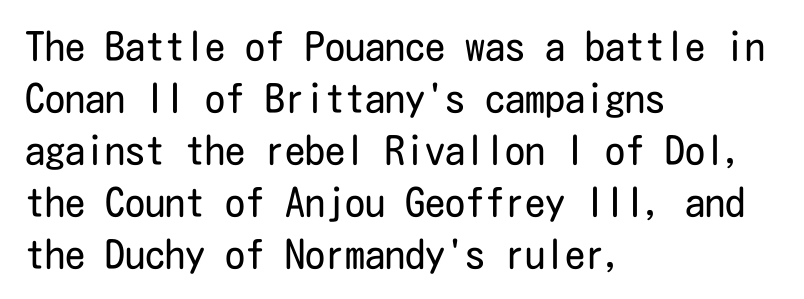
The rendering shows plain stroke endings on the letterforms — a sans-serif design. This sample is left-justified, so line endings fall wherever the words run out. Designer's note — italics off, roman on. Descender tails drop into unmarked territory. Interline gaps are of average width in this sample. There is no visible air inserted between adjacent glyphs.
